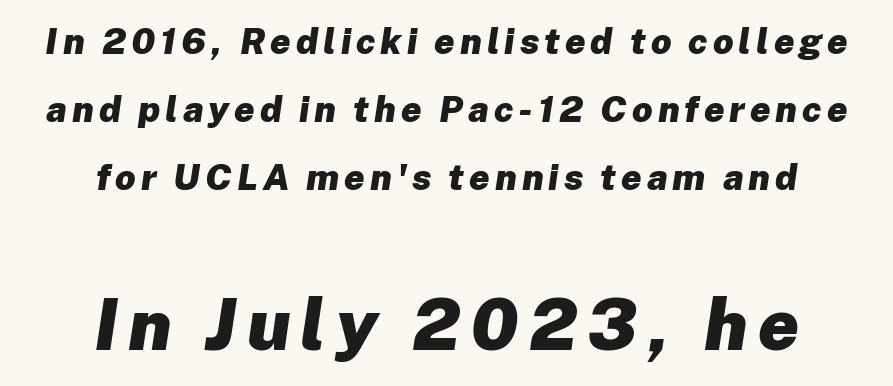
The image shows 72 px heavy type, italic (leaning right); set centered, line spacing 1.89x, not underlined; the second (bottom) block is 2.0x larger; low stroke contrast and a medium x-height.
